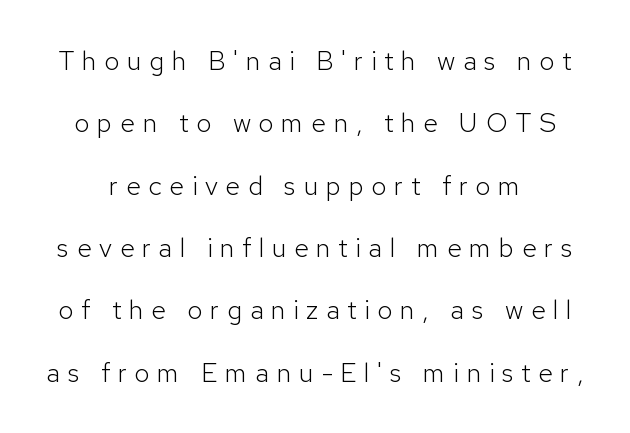
The image shows 27 px text type, upright; set loose line spacing (2.31x), unusually wide letter spacing (+0.28 em), not underlined.
